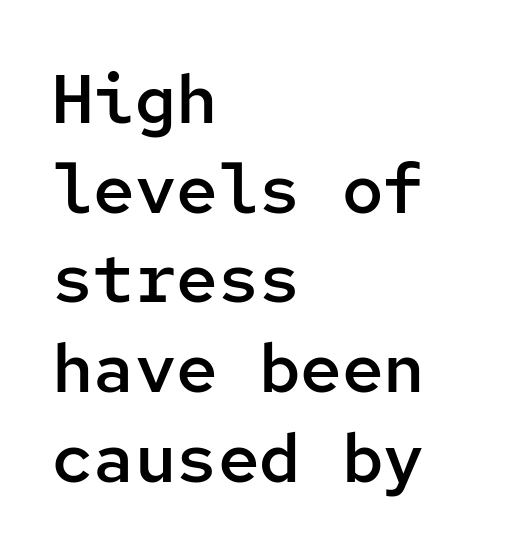
The image shows 69 px semibold sans-serif type, upright, monospaced; set left-aligned, normal line spacing (1.3x), normal letter spacing, not underlined; low stroke contrast and a medium x-height.
